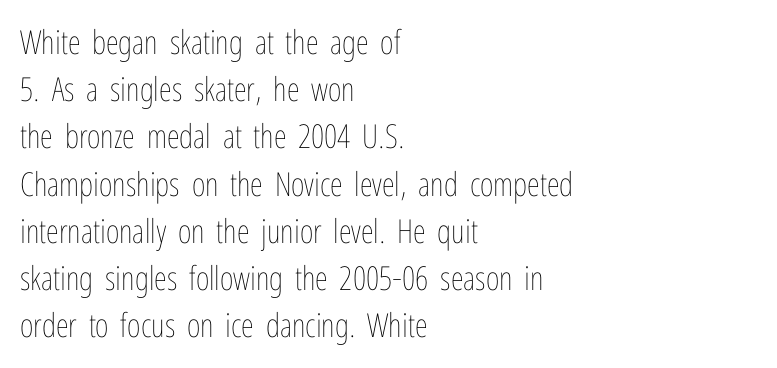
The string is rendered with underlining switched off. If you drew a ruler down the left edge, every line would touch it. Italic: no, the glyphs are upright roman. Vertical spacing — default.
